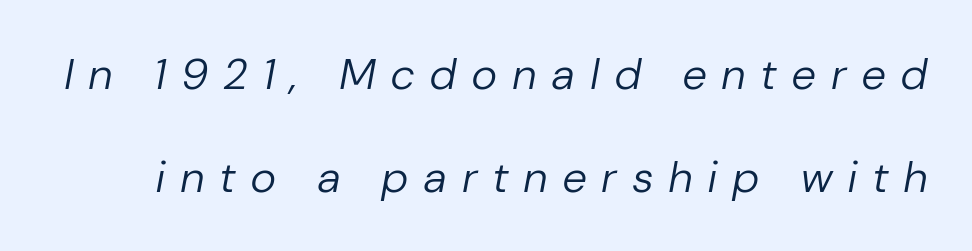
{"italic": "yes", "lean": "right", "slant_degrees": 10, "bold": "no", "weight": "regular", "width": "normal", "stroke_contrast": "low", "x_height": "medium", "monospaced": "no", "underline": "no", "line_spacing": "loose", "line_spacing_ratio": 2.34, "letter_spacing": "wide", "letter_spacing_em": 0.37, "glyph_px": 44}
